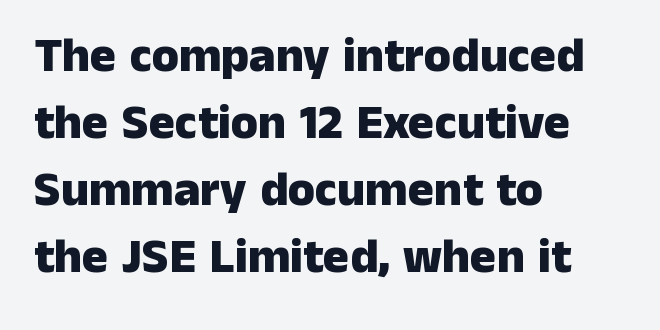
Q: Is the text bold? A: Yes.
Q: Is the text italic (slanted)? A: No, it is upright.
Q: Is the typeface a serif or a sans-serif typeface? A: Sans-serif.
Q: Is the text underlined? A: No.
Q: How is the paragraph aligned? A: Left-aligned.
Q: Is the spacing between letters normal or unusually wide? A: Normal.
Q: Is the spacing between lines tight, normal or loose? A: Normal.
Q: Width (condensed, normal, or wide)? A: Normal.
Q: Stroke contrast? A: Low.
Q: x-height? A: Medium.
Q: Monospaced? A: No.
